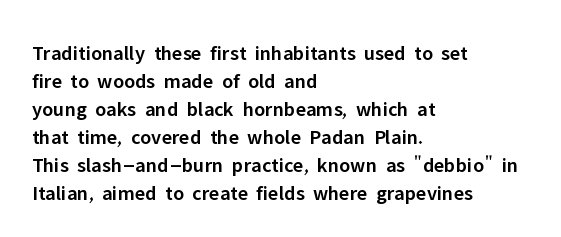
Q: Is the text bold? A: Semi-bold.
Q: Is the text italic (slanted)? A: No, it is upright.
Q: Is the text underlined? A: No.
Q: How is the paragraph aligned? A: Left-aligned.
Q: Is the spacing between letters normal or unusually wide? A: Normal.
Q: Is the spacing between lines tight, normal or loose? A: Normal.
